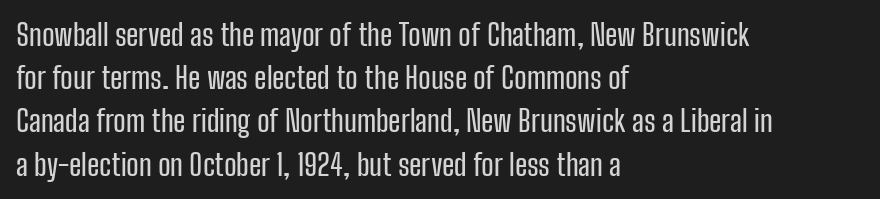
{"serif": "no", "italic": "no", "width": "condensed", "stroke_contrast": "low", "x_height": "medium", "monospaced": "no", "underline": "no", "align": "left", "line_spacing": "normal", "line_spacing_ratio": 1.44, "letter_spacing": "normal", "letter_spacing_em": 0.0, "glyph_px": 30}
